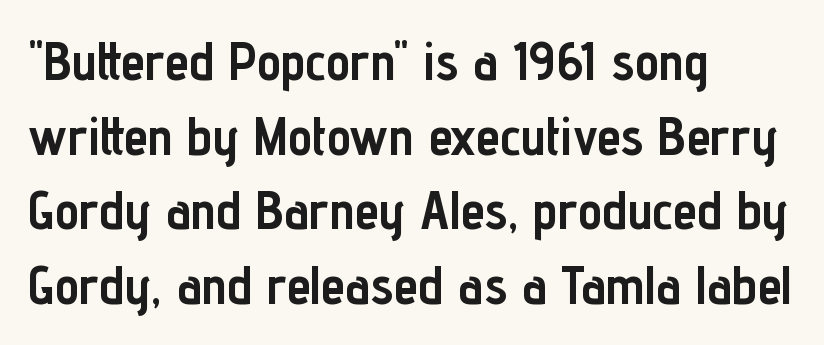
Q: Is the text bold? A: Yes.
Q: Is the text italic (slanted)? A: No, it is upright.
Q: Is the typeface a serif or a sans-serif typeface? A: Sans-serif.
Q: Is the text underlined? A: No.
Q: How is the paragraph aligned? A: Left-aligned.
Q: Is the spacing between letters normal or unusually wide? A: Normal.
Q: Is the spacing between lines tight, normal or loose? A: Normal.
Q: Width (condensed, normal, or wide)? A: Condensed.
Q: Stroke contrast? A: Low.
Q: x-height? A: Medium.
Q: Monospaced? A: No.
